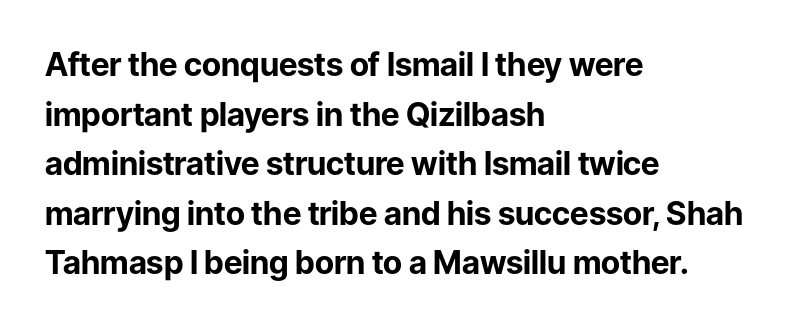
These lines keep a tight, regular rhythm from letter to letter. The block of text has a typical density, with ordinary space between rows. The ragged edge is on the right, which tells us the setting is flush left. Words float on clear page, feet unadorned. The strokes are fattened all the way to bold.
